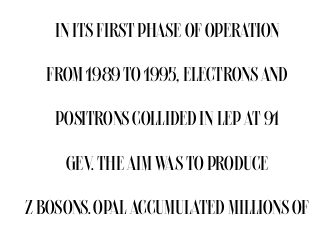
The block of text is sparse from top to bottom, with ample space between rows. The gap between lines stays unmarked. Short note: letters normally spaced. The whitespace from short lines is split evenly between both sides. The typesetting does not lean heavy: it is not bold.
